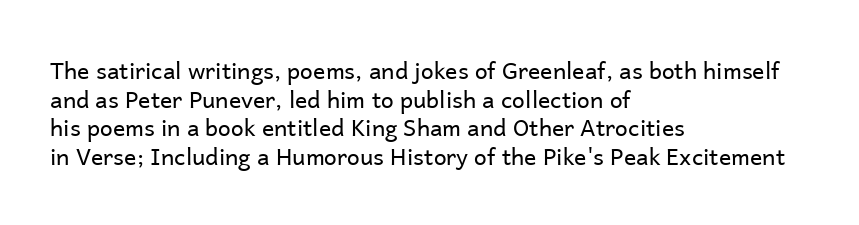
The image shows 23 px text type, upright; set left-aligned, normal line spacing (1.25x), normal letter spacing, not underlined.
